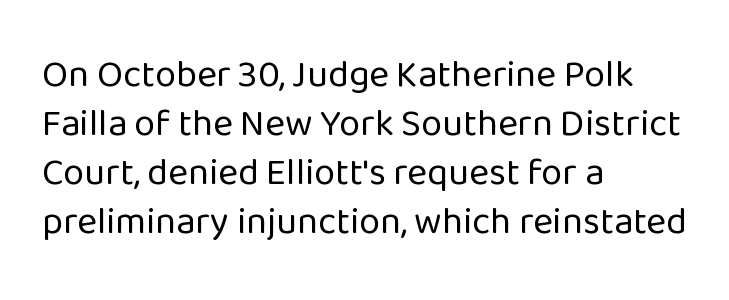
Q: Is the text bold? A: No.
Q: Is the text italic (slanted)? A: No, it is upright.
Q: Is the typeface a serif or a sans-serif typeface? A: Sans-serif.
Q: Is the text underlined? A: No.
Q: How is the paragraph aligned? A: Left-aligned.
Q: Is the spacing between letters normal or unusually wide? A: Normal.
Q: Is the spacing between lines tight, normal or loose? A: Normal.
Q: Width (condensed, normal, or wide)? A: Normal.
Q: Stroke contrast? A: Low.
Q: x-height? A: Medium.
Q: Monospaced? A: No.
